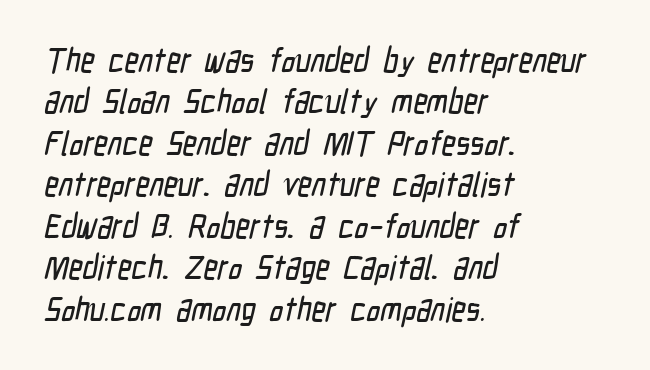
No extra tracking has been applied to these lines. What kind of face is this? One without serifs — a sans. This rendering features lettering with no underline. Casual observation: everything's shoved over to the left.
